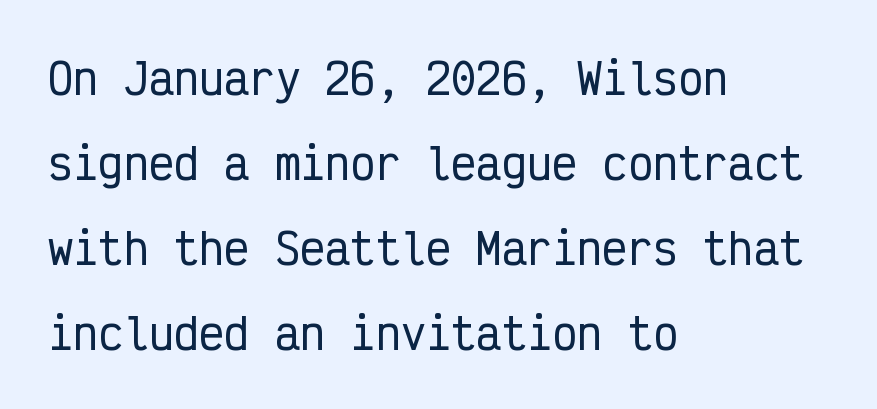
{"serif": "no", "italic": "no", "width": "condensed", "stroke_contrast": "low", "x_height": "medium", "monospaced": "yes", "underline": "no", "align": "left", "line_spacing": "loose", "line_spacing_ratio": 2.02, "letter_spacing": "normal", "letter_spacing_em": 0.0, "glyph_px": 42}
